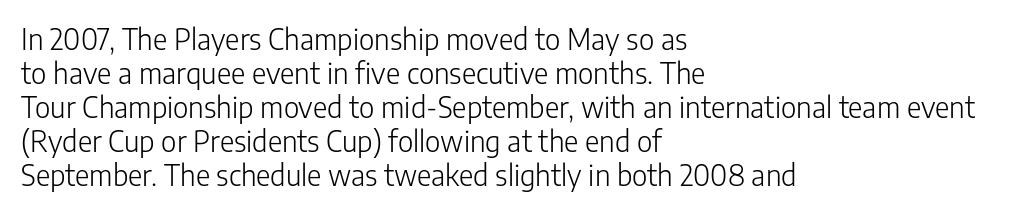
{"serif": "no", "italic": "no", "bold": "no", "weight": "light", "width": "normal", "stroke_contrast": "low", "x_height": "medium", "monospaced": "no", "underline": "no", "align": "left", "line_spacing_ratio": 1.21, "letter_spacing": "normal", "letter_spacing_em": 0.0, "glyph_px": 28}
